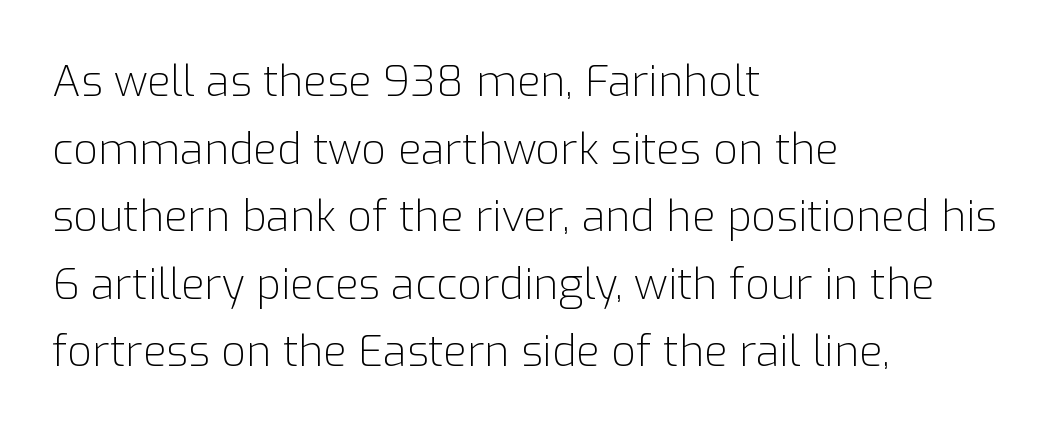
Q: Is the text bold? A: No.
Q: Is the text italic (slanted)? A: No, it is upright.
Q: Is the typeface a serif or a sans-serif typeface? A: Sans-serif.
Q: Is the text underlined? A: No.
Q: How is the paragraph aligned? A: Left-aligned.
Q: Is the spacing between letters normal or unusually wide? A: Normal.
Q: Is the spacing between lines tight, normal or loose? A: Normal.
Q: Width (condensed, normal, or wide)? A: Normal.
Q: Stroke contrast? A: Low.
Q: x-height? A: Medium.
Q: Monospaced? A: No.
